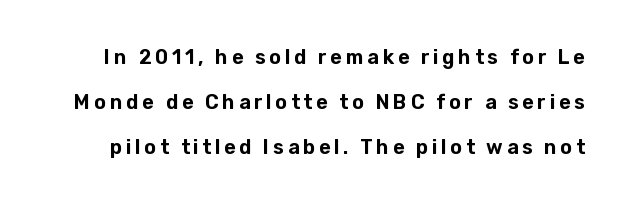
{"italic": "no", "underline": "no", "line_spacing": "loose", "line_spacing_ratio": 2.24, "glyph_px": 20}
